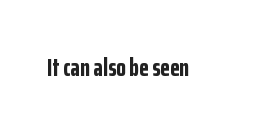
Q: Is the text bold? A: Yes.
Q: Is the text italic (slanted)? A: No, it is upright.
Q: Is the text underlined? A: No.
Q: Is the spacing between letters normal or unusually wide? A: Normal.
